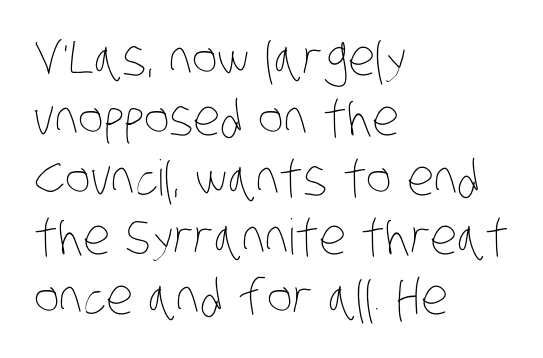
The letterforms sit at book weight or below. Has an underline been added? It has not. Layout note: lines flush left. Spacing verdict: proportional, widths tailored to each character. Is the letter spacing exaggerated? No — it looks like the ordinary default.
